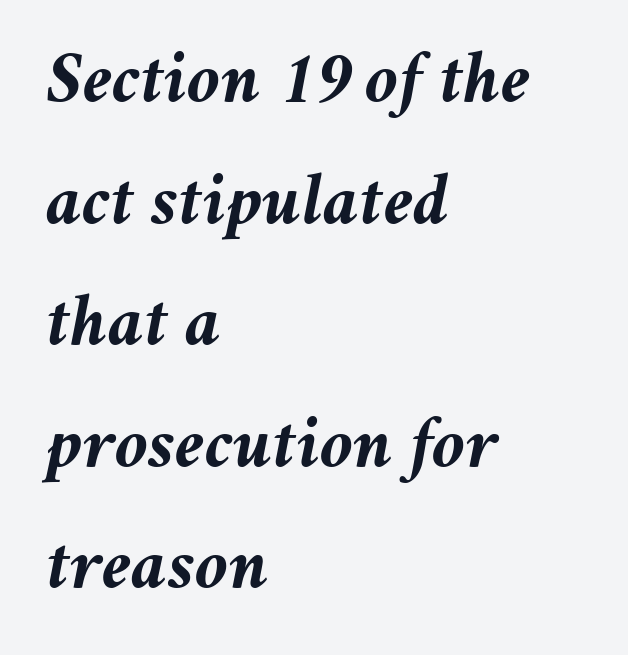
The image shows 76 px semibold type, italic (leaning right); set left-aligned, normal line spacing (1.6x), normal letter spacing, not underlined; medium stroke contrast and a medium x-height.
